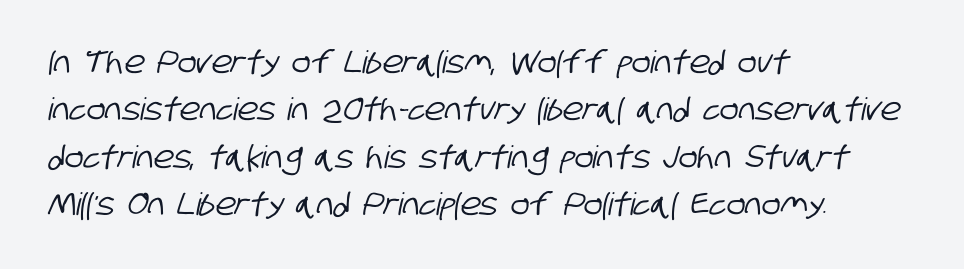
The image shows 31 px condensed sans-serif type; set left-aligned, normal line spacing (1.53x), normal letter spacing, not underlined; low stroke contrast and a large x-height.
